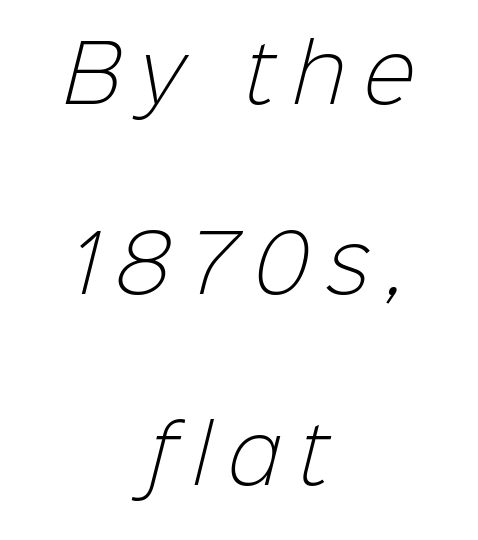
{"serif": "no", "bold": "no", "weight": "light", "width": "normal", "stroke_contrast": "low", "x_height": "medium", "monospaced": "no", "underline": "no", "align": "center", "line_spacing": "loose", "line_spacing_ratio": 2.44, "letter_spacing": "wide", "letter_spacing_em": 0.23, "glyph_px": 78}
